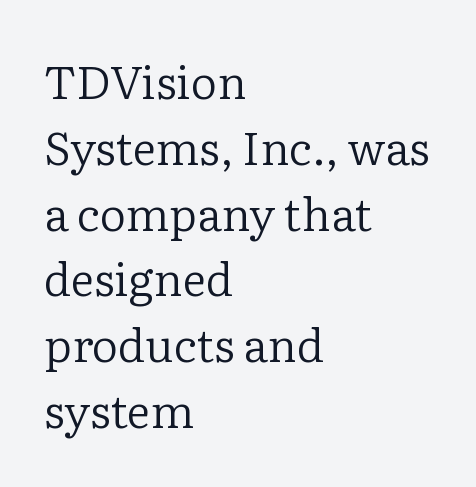
The image shows 46 px regular-weight serif type, upright; set left-aligned, normal line spacing (1.43x), normal letter spacing, not underlined; low stroke contrast and a medium x-height.
